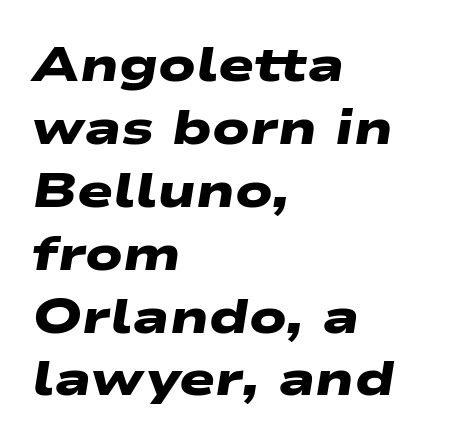
{"serif": "no", "bold": "yes", "weight": "heavy", "width": "wide", "stroke_contrast": "low", "x_height": "medium", "monospaced": "no", "underline": "no", "align": "left", "line_spacing": "normal", "line_spacing_ratio": 1.31, "letter_spacing": "normal", "letter_spacing_em": 0.0, "glyph_px": 48}
